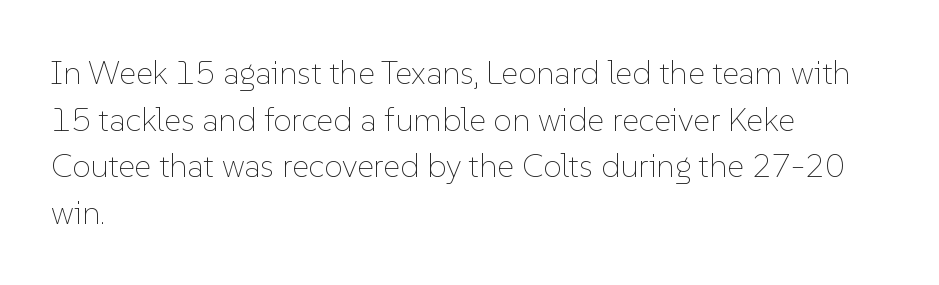
The image shows 33 px thin type, upright; set left-aligned, normal line spacing (1.41x), normal letter spacing, not underlined; low stroke contrast and a medium x-height.
